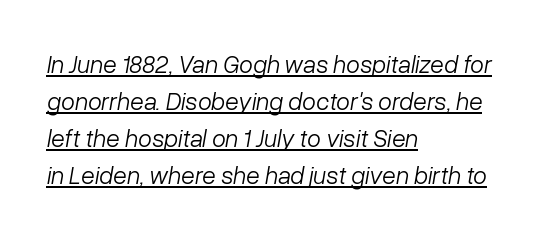
You can see a thin bar hugging the bottom of the glyphs. This is oblique type, the kind used for emphasis or titles. Notice how the passage keeps a crisp vertical edge on the left only. Standard letterfit; no display-style spreading of the glyphs. Unbolded letterforms with no extra heft. Summary of vertical rhythm: regular, with standard interline spacing.
